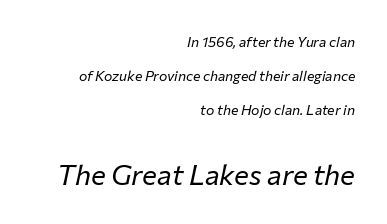
Q: Is the text bold? A: No.
Q: Is the text italic (slanted)? A: Yes, it leans right by about 12 degrees.
Q: Is the text underlined? A: No.
Q: How is the paragraph aligned? A: Right-aligned.
Q: Is the spacing between letters normal or unusually wide? A: Normal.
Q: Is the spacing between lines tight, normal or loose? A: Loose.
Q: Which block of text is set in a larger size, the first (top) or the second (bottom)? A: The second (bottom) one.
Q: Width (condensed, normal, or wide)? A: Normal.
Q: Stroke contrast? A: Low.
Q: x-height? A: Medium.
Q: Monospaced? A: No.
